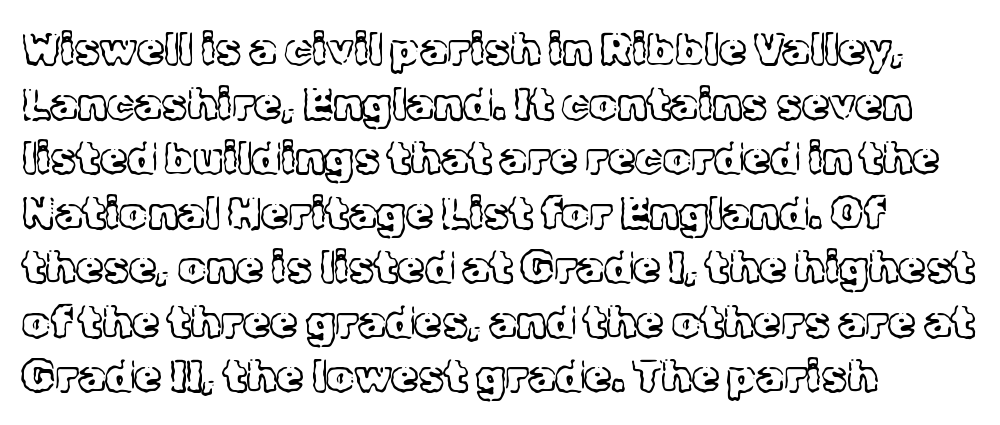
{"serif": "yes", "italic": "no", "bold": "no", "weight": "light", "width": "normal", "x_height": "medium", "monospaced": "no", "underline": "no", "align": "left", "line_spacing_ratio": 1.24, "letter_spacing": "normal", "letter_spacing_em": 0.0, "glyph_px": 44}
